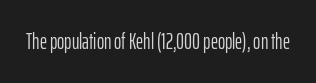
{"italic": "no", "bold": "no", "underline": "no", "letter_spacing": "normal", "letter_spacing_em": 0.0, "glyph_px": 22}
